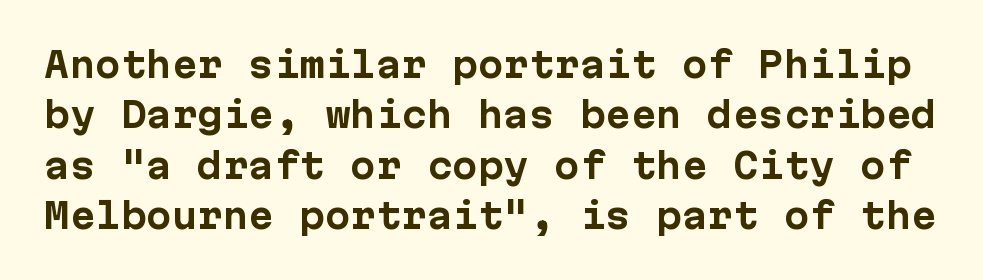
{"serif": "no", "italic": "no", "bold": "yes", "weight": "bold", "width": "normal", "stroke_contrast": "low", "x_height": "medium", "monospaced": "yes", "underline": "no", "line_spacing": "normal", "line_spacing_ratio": 1.48, "letter_spacing": "normal", "letter_spacing_em": 0.0, "glyph_px": 34}
